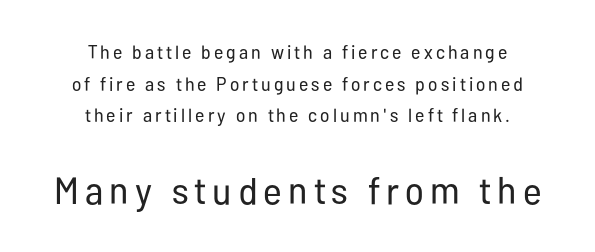
The image shows 38 px regular-weight, condensed sans-serif type, upright; set centered, normal line spacing (1.67x), not underlined; the second (bottom) block is 2.0x larger; low stroke contrast and a medium x-height.
